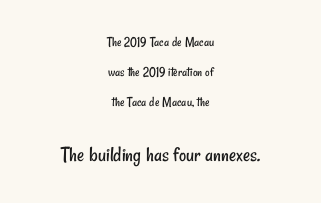
Between these two stacked blocks, the lower one wins on size. Check under the words: just untouched page. Alignment: centered. Baseline-to-baseline distance is far greater than the letter height.
